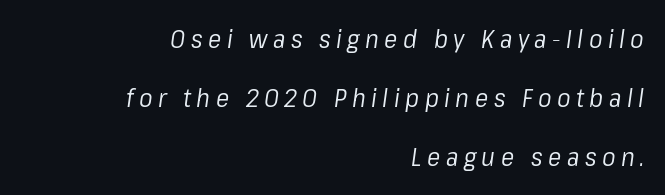
{"italic": "yes", "lean": "right", "slant_degrees": 8, "bold": "no", "underline": "no", "align": "right", "line_spacing": "loose", "line_spacing_ratio": 2.36, "letter_spacing": "wide", "letter_spacing_em": 0.22, "glyph_px": 25}
